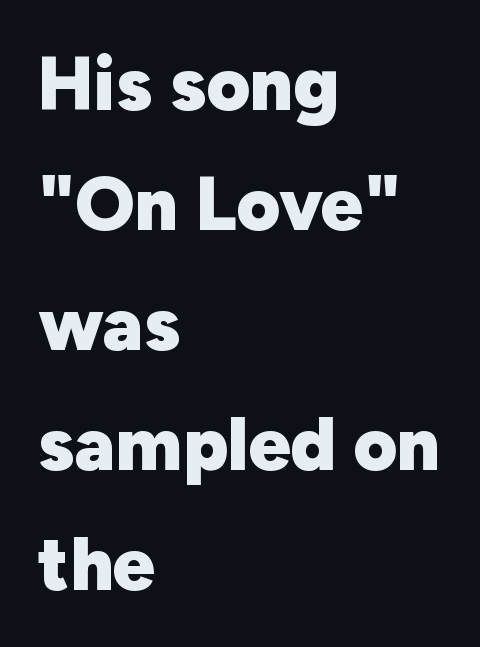
The image shows 75 px heavy sans-serif type, upright; set left-aligned, normal line spacing (1.6x), normal letter spacing, not underlined; low stroke contrast and a medium x-height.
